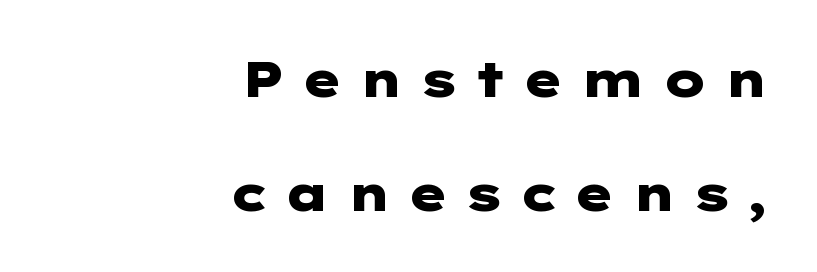
Q: Is the text bold? A: Yes.
Q: Is the text italic (slanted)? A: No, it is upright.
Q: Is the typeface a serif or a sans-serif typeface? A: Sans-serif.
Q: Is the text underlined? A: No.
Q: How is the paragraph aligned? A: Right-aligned.
Q: Is the spacing between letters normal or unusually wide? A: Unusually wide.
Q: Is the spacing between lines tight, normal or loose? A: Loose.
Q: Width (condensed, normal, or wide)? A: Wide.
Q: Stroke contrast? A: Low.
Q: x-height? A: Medium.
